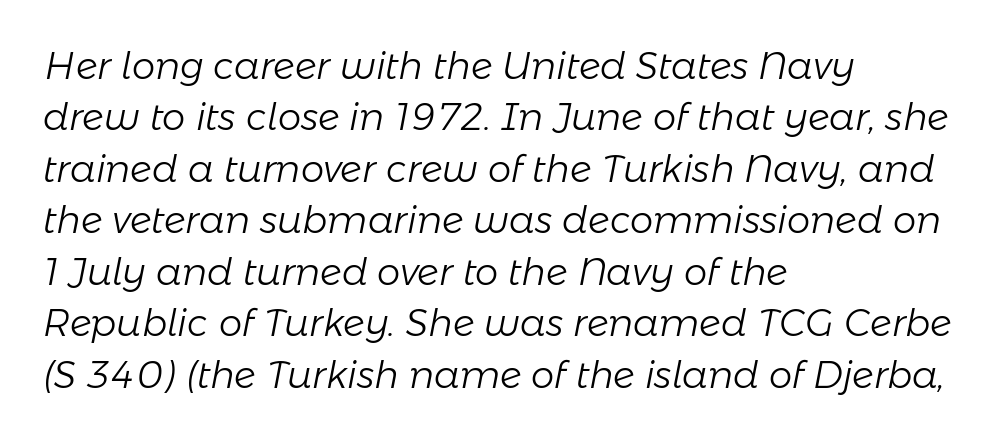
The image shows 37 px light type, italic (leaning right); set left-aligned, normal line spacing (1.39x), normal letter spacing, not underlined; low stroke contrast and a medium x-height.
